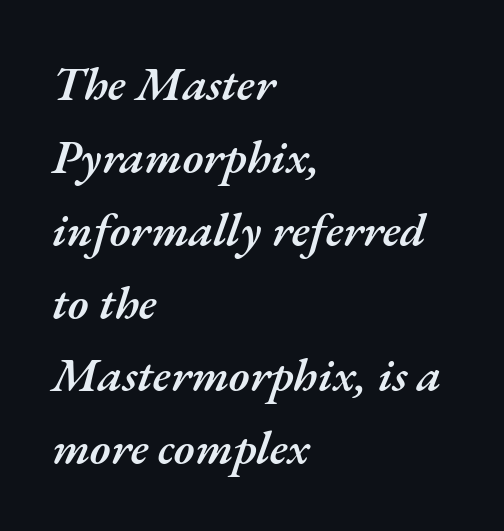
Clear beneath every line of the passage. Rendered with sloped, italic letterforms. Successive baselines arrive at the customary interval. Think of a printed novel: that variable character pitch is what you see here.
